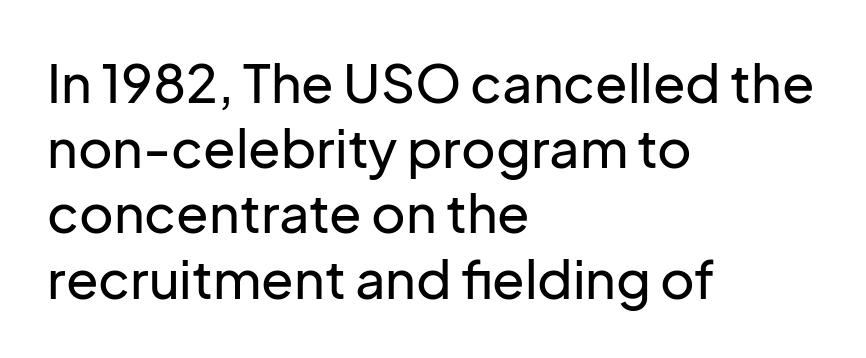
{"serif": "no", "italic": "no", "width": "normal", "stroke_contrast": "low", "x_height": "medium", "monospaced": "no", "underline": "no", "align": "left", "line_spacing_ratio": 1.23, "letter_spacing": "normal", "letter_spacing_em": 0.0, "glyph_px": 53}
